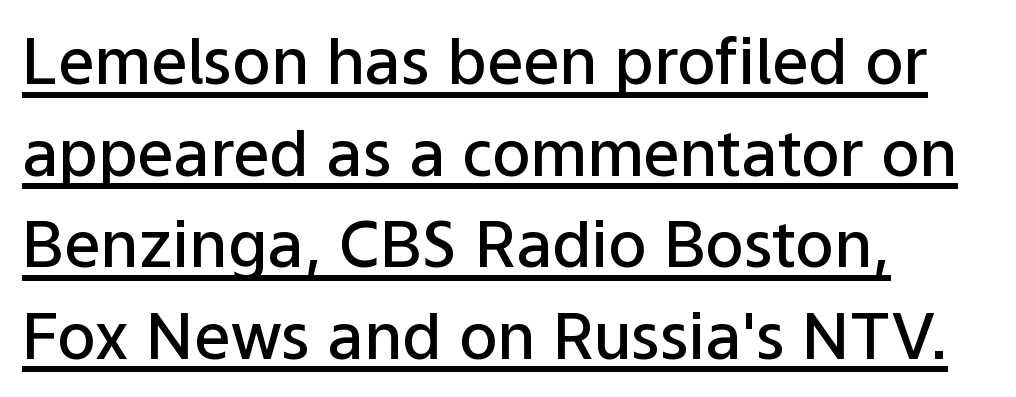
The image shows 64 px semibold sans-serif type, upright; set left-aligned, normal line spacing (1.43x), normal letter spacing, underlined; low stroke contrast and a medium x-height.
